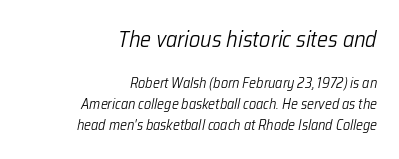
Q: Is the text bold? A: No.
Q: Is the text italic (slanted)? A: Yes, it leans right by about 12 degrees.
Q: Is the text underlined? A: No.
Q: How is the paragraph aligned? A: Right-aligned.
Q: Is the spacing between letters normal or unusually wide? A: Normal.
Q: Is the spacing between lines tight, normal or loose? A: Normal.
Q: Which block of text is set in a larger size, the first (top) or the second (bottom)? A: The first (top) one.
